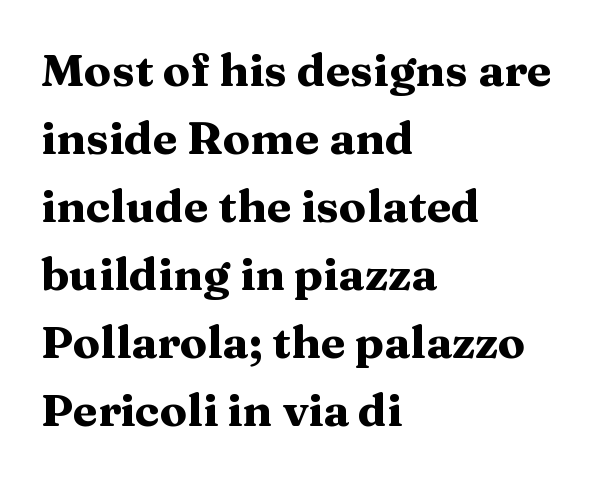
Q: Is the text bold? A: Yes.
Q: Is the text italic (slanted)? A: No, it is upright.
Q: Is the typeface a serif or a sans-serif typeface? A: Serif.
Q: Is the text underlined? A: No.
Q: How is the paragraph aligned? A: Left-aligned.
Q: Is the spacing between letters normal or unusually wide? A: Normal.
Q: Is the spacing between lines tight, normal or loose? A: Normal.
Q: Width (condensed, normal, or wide)? A: Wide.
Q: Stroke contrast? A: Medium.
Q: x-height? A: Medium.
Q: Monospaced? A: No.
